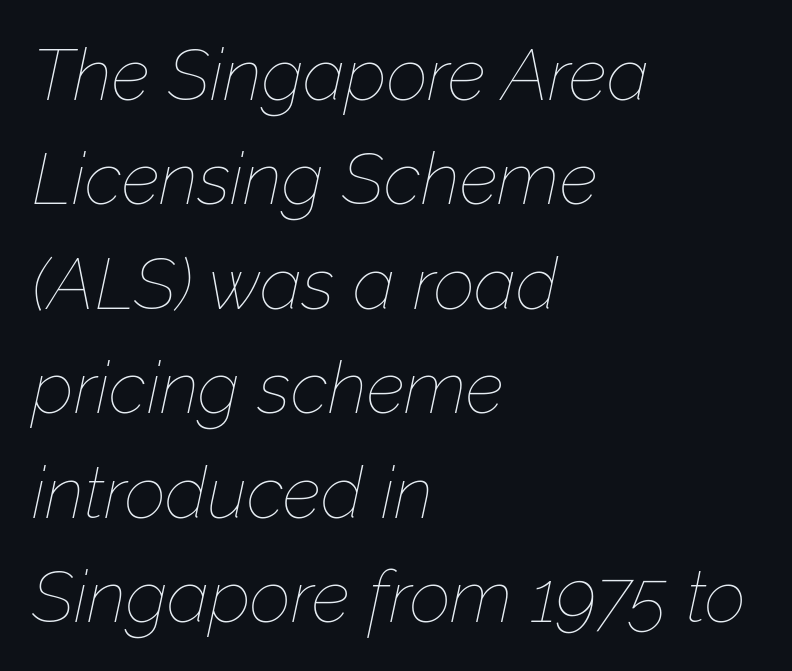
{"italic": "yes", "lean": "right", "slant_degrees": 12, "bold": "no", "weight": "thin", "width": "normal", "stroke_contrast": "low", "x_height": "medium", "monospaced": "no", "underline": "no", "align": "left", "line_spacing": "normal", "line_spacing_ratio": 1.45, "letter_spacing": "normal", "letter_spacing_em": 0.0, "glyph_px": 72}
